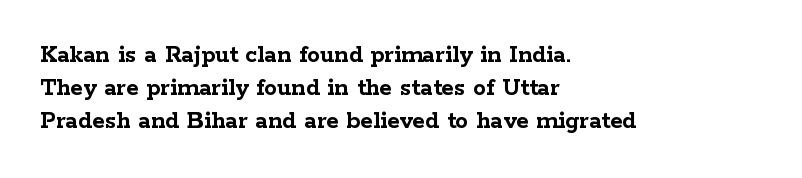
{"italic": "no", "bold": "yes", "underline": "no", "align": "left", "line_spacing": "normal", "line_spacing_ratio": 1.27, "letter_spacing": "normal", "letter_spacing_em": 0.0, "glyph_px": 26}
